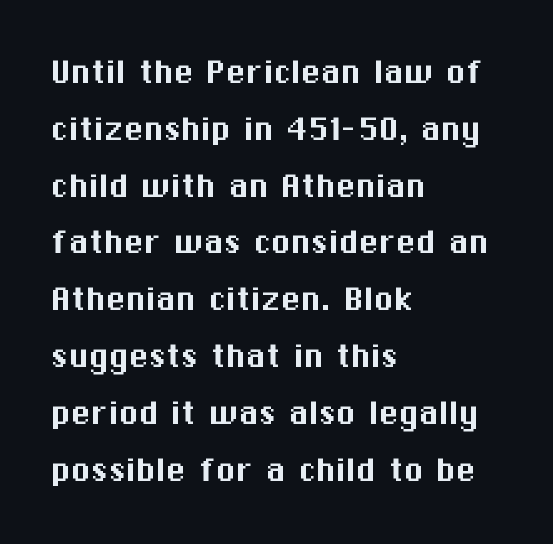
The image shows 40 px sans-serif type, upright; set left-aligned, normal line spacing (1.42x), normal letter spacing, not underlined; medium stroke contrast and a medium x-height.
